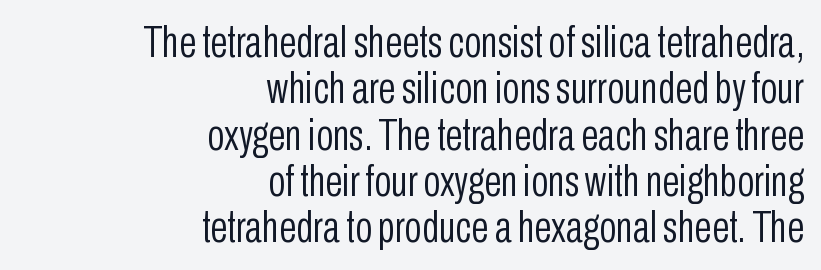
{"serif": "no", "italic": "no", "bold": "no", "weight": "light", "width": "condensed", "stroke_contrast": "low", "x_height": "medium", "monospaced": "no", "underline": "no", "align": "right", "line_spacing": "tight", "line_spacing_ratio": 1.03, "letter_spacing": "normal", "letter_spacing_em": 0.0, "glyph_px": 45}
